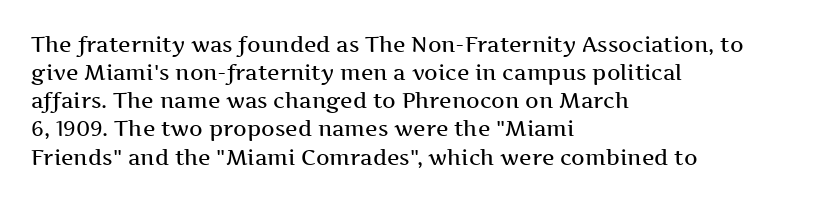
{"italic": "no", "bold": "semi", "underline": "no", "align": "left", "line_spacing": "normal", "line_spacing_ratio": 1.34, "letter_spacing": "normal", "letter_spacing_em": 0.0, "glyph_px": 21}
